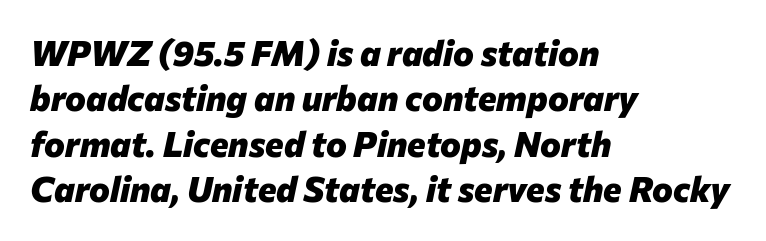
The image shows 35 px heavy type, italic (leaning right); set left-aligned, normal line spacing (1.3x), normal letter spacing, not underlined; low stroke contrast and a medium x-height.
